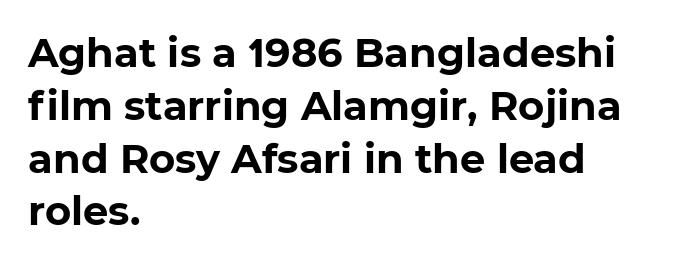
The image shows 40 px bold sans-serif type; set left-aligned, normal line spacing (1.32x), normal letter spacing, not underlined; low stroke contrast and a medium x-height.
